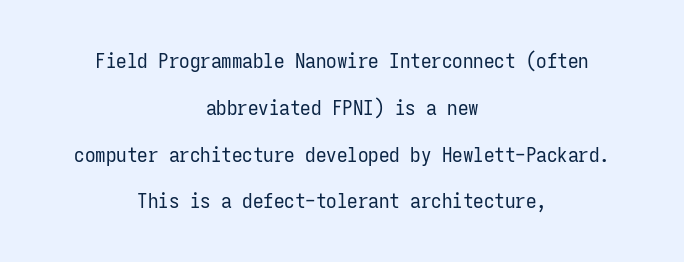
The image shows 21 px text type, upright; set centered, loose line spacing (2.23x), normal letter spacing, not underlined.
